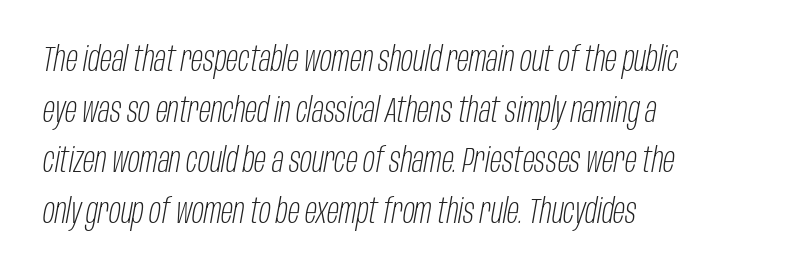
Check under the words: just untouched page. The ragged edge is on the right, which tells us the setting is flush left. The rows are spaced the way most documents space them. There is no visible air inserted between adjacent glyphs.
